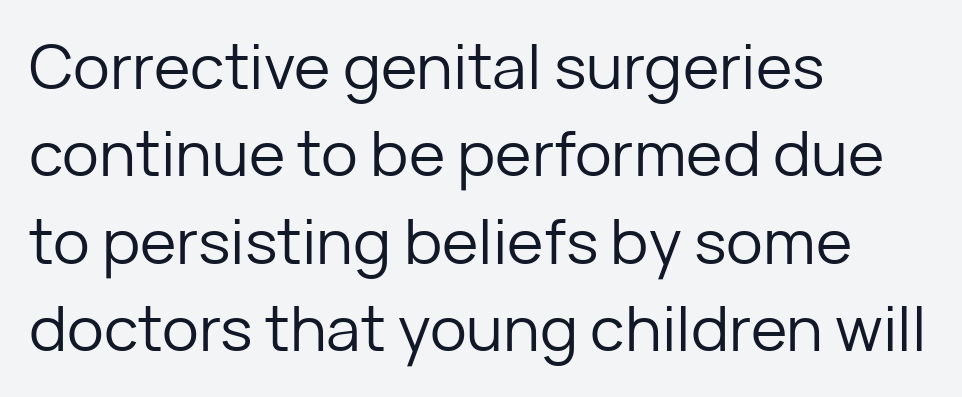
Q: Is the text bold? A: No.
Q: Is the text italic (slanted)? A: No, it is upright.
Q: Is the typeface a serif or a sans-serif typeface? A: Sans-serif.
Q: Is the text underlined? A: No.
Q: How is the paragraph aligned? A: Left-aligned.
Q: Is the spacing between letters normal or unusually wide? A: Normal.
Q: Is the spacing between lines tight, normal or loose? A: Normal.
Q: Width (condensed, normal, or wide)? A: Normal.
Q: Stroke contrast? A: Low.
Q: x-height? A: Medium.
Q: Monospaced? A: No.
